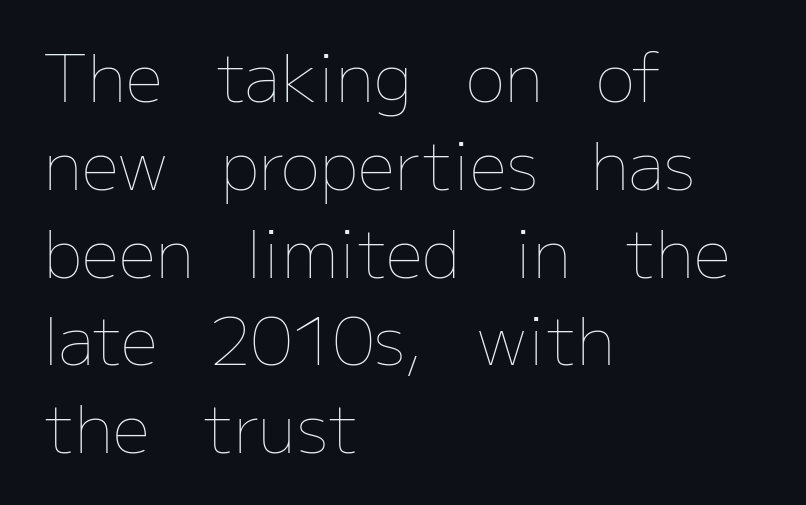
On a weight scale, this lands at 450 or below. Is there much room between lines? A standard amount, neither cramped nor airy. This sample has the flowing, uneven cadence of proportional lettering. Do the letters lean? They stand straight. Line beginnings align vertically; line endings do not.
